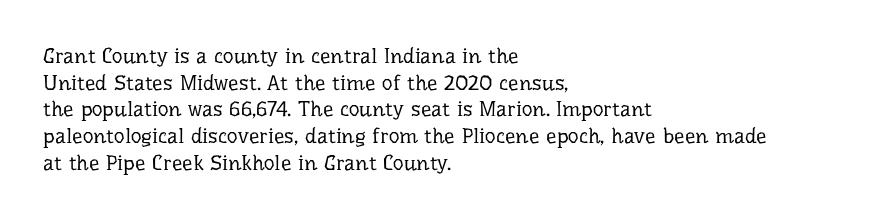
Summary of weight: not heavy and not bold. The vertical gap from one line to the next is medium. The type is set solid horizontally, with unmodified tracking. No italicization has been applied; the sample stays upright. The paragraph shown leans on its left margin. The gap between lines stays unmarked.
